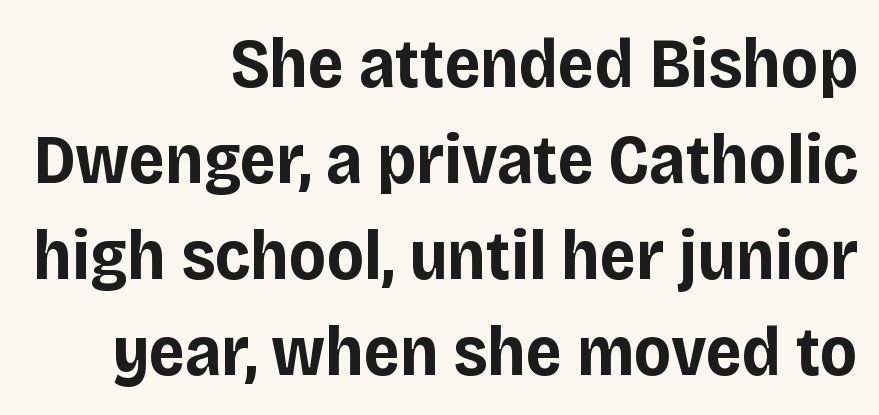
The image shows 70 px bold sans-serif type, upright; set right-aligned, normal line spacing (1.37x), normal letter spacing, not underlined; low stroke contrast and a large x-height.
